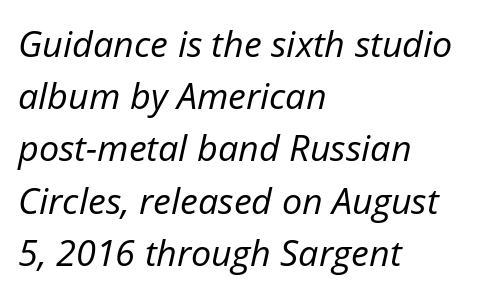
Q: Is the text bold? A: No.
Q: Is the text italic (slanted)? A: Yes, it leans right by about 12 degrees.
Q: Is the text underlined? A: No.
Q: How is the paragraph aligned? A: Left-aligned.
Q: Is the spacing between letters normal or unusually wide? A: Normal.
Q: Is the spacing between lines tight, normal or loose? A: Normal.
Q: Width (condensed, normal, or wide)? A: Normal.
Q: Stroke contrast? A: Low.
Q: x-height? A: Medium.
Q: Monospaced? A: No.
